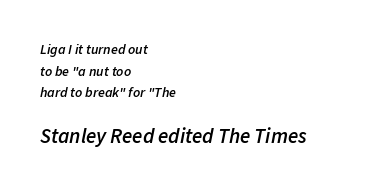
Q: Is the text bold? A: Semi-bold.
Q: Is the text italic (slanted)? A: Yes, it leans right by about 11 degrees.
Q: Is the text underlined? A: No.
Q: How is the paragraph aligned? A: Left-aligned.
Q: Is the spacing between letters normal or unusually wide? A: Normal.
Q: Is the spacing between lines tight, normal or loose? A: Normal.
Q: Which block of text is set in a larger size, the first (top) or the second (bottom)? A: The second (bottom) one.
